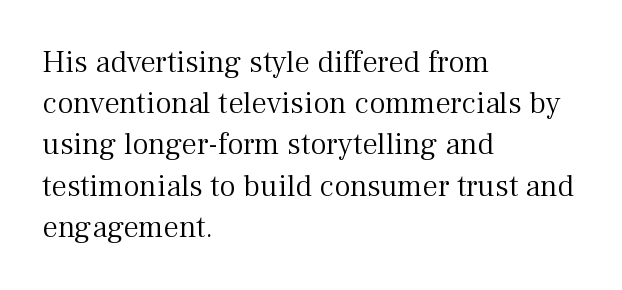
{"serif": "yes", "italic": "no", "bold": "no", "weight": "light", "width": "normal", "stroke_contrast": "medium", "x_height": "medium", "monospaced": "no", "underline": "no", "align": "left", "line_spacing": "normal", "line_spacing_ratio": 1.33, "letter_spacing": "normal", "letter_spacing_em": 0.0, "glyph_px": 31}
